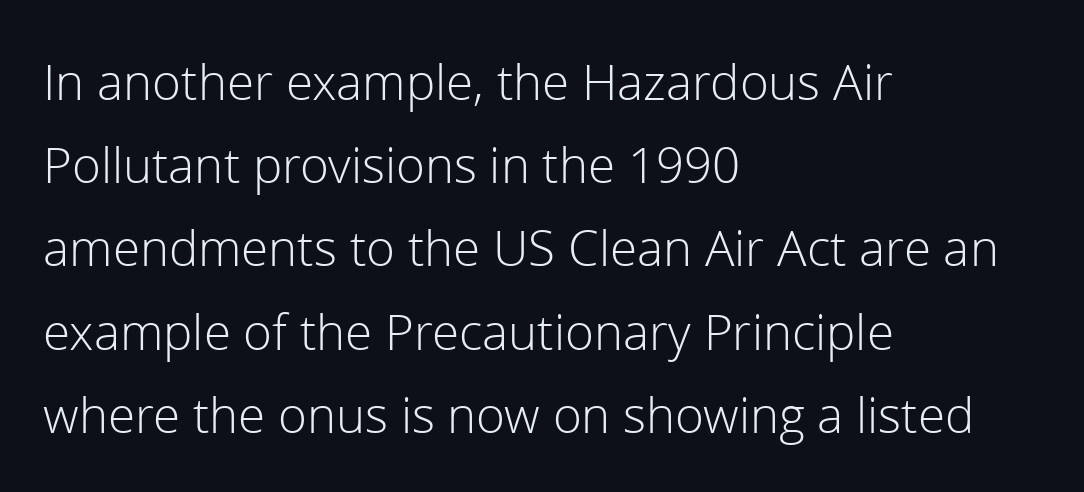
The image shows 53 px light sans-serif type, upright; set left-aligned, normal line spacing (1.57x), normal letter spacing, not underlined; low stroke contrast and a medium x-height.
